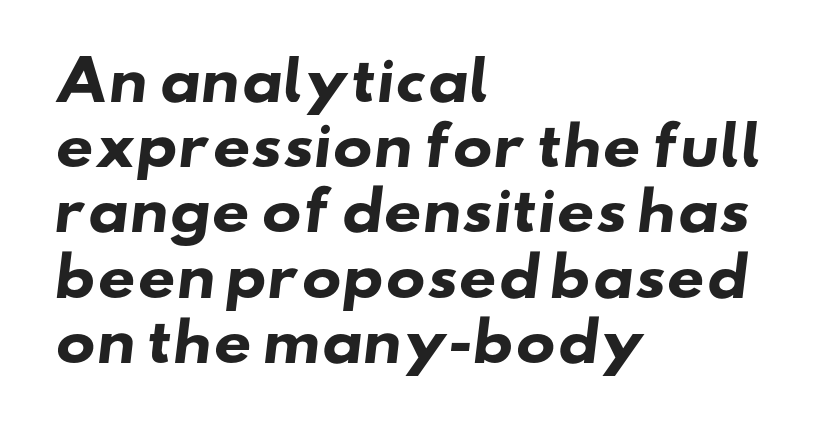
The image shows 53 px heavy, wide sans-serif type; set left-aligned, line spacing 1.23x, normal letter spacing, not underlined; low stroke contrast and a small x-height.
